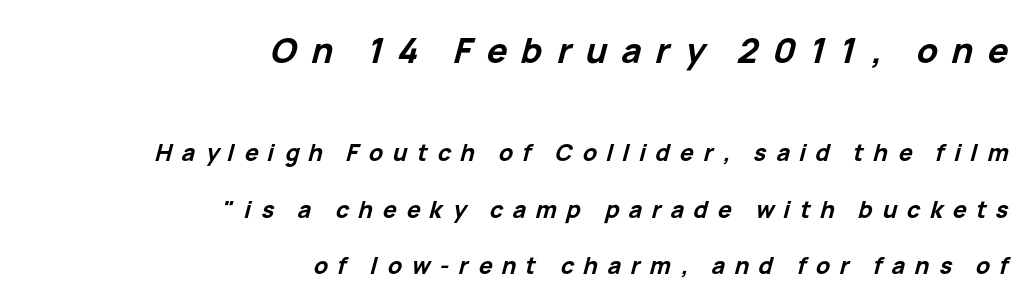
The image shows 34 px bold type, italic (leaning right); set right-aligned, loose line spacing (2.45x), unusually wide letter spacing (+0.42 em), not underlined; the first (top) block is 1.48x larger; low stroke contrast and a medium x-height.
